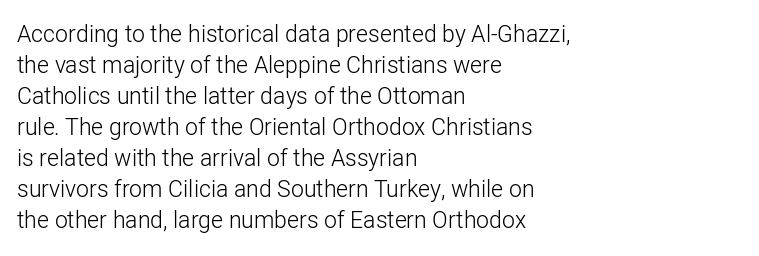
Posture: upright roman. The ragged edge is on the right, which tells us the setting is flush left. Reading down the column, the eye jumps a familiar distance to each next line. The specimen omits any rule beneath the text block's lines. The face looks like a standard text weight, possibly lighter.
